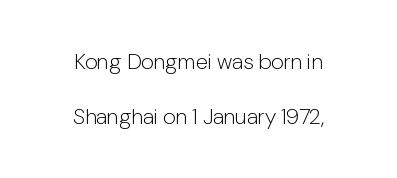
These lines stand farther apart than default settings would place them. Any mark beneath the type? The region is blank. This reads as an unemphasized weight, regular at the heaviest. Caption: standard tracking, unaltered.
